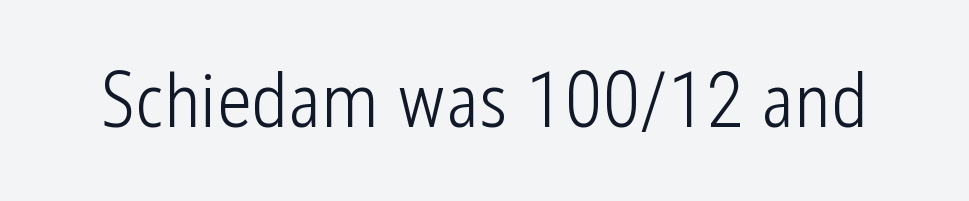
The image shows 78 px light, condensed sans-serif type, upright; set normal letter spacing, not underlined; low stroke contrast and a medium x-height.
